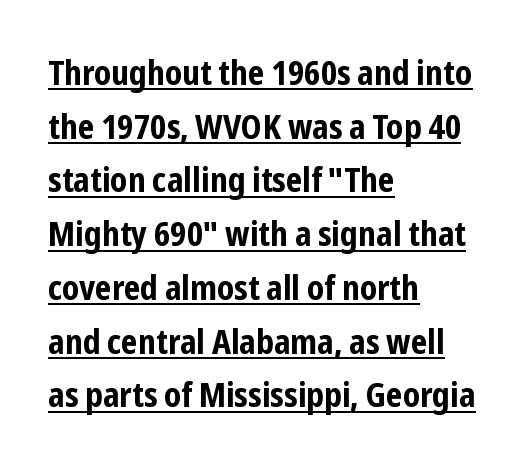
{"serif": "no", "italic": "no", "bold": "yes", "weight": "bold", "width": "condensed", "stroke_contrast": "low", "x_height": "medium", "monospaced": "no", "underline": "yes", "align": "left", "line_spacing": "normal", "line_spacing_ratio": 1.58, "letter_spacing": "normal", "letter_spacing_em": 0.0, "glyph_px": 34}
